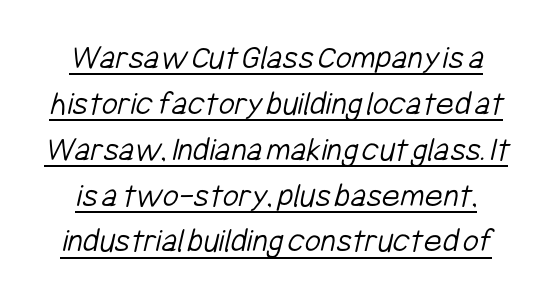
Is this a fixed-width face? No — the glyphs have proportional, varying widths. A baseline rule has been typeset under these characters. The passage shown is typeset with a sans-serif family. Glyph-to-glyph distance matches everyday printed text. Compared with typical paragraphs, the rows here are spaced about the same.
